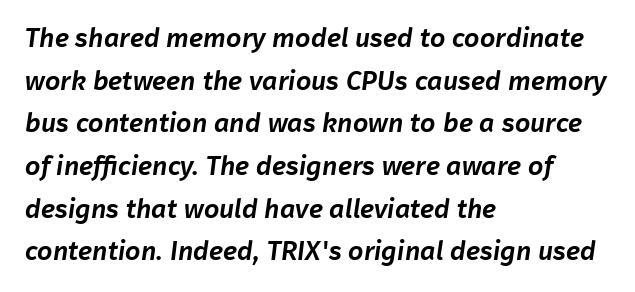
Q: Is the text underlined? A: No.
Q: How is the paragraph aligned? A: Left-aligned.
Q: Is the spacing between letters normal or unusually wide? A: Normal.
Q: Is the spacing between lines tight, normal or loose? A: Normal.
